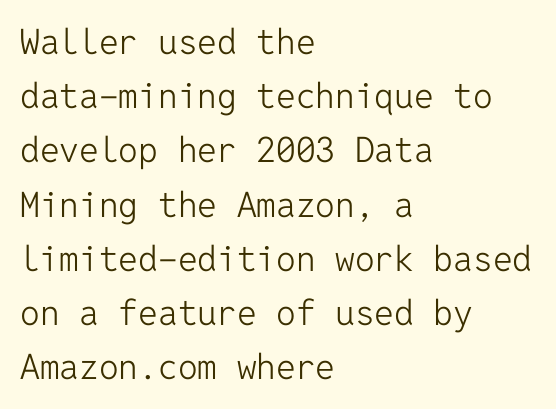
The face used here is a sans, in the tradition of grotesques and geometrics. The lines are quadded left. Beneath every word, the page is bare. Each letter, wide or thin by design, is forced into the same width here. When letters stand straight like this, we call the style roman or upright. Glyph-to-glyph distance matches everyday printed text.
